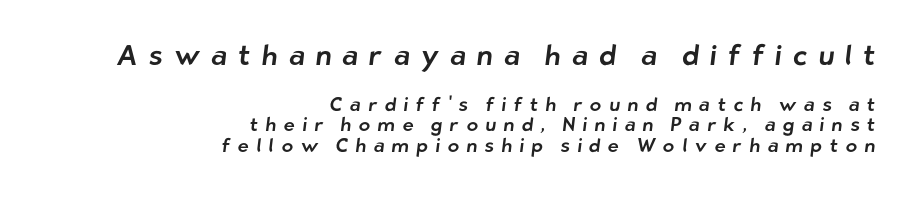
{"serif": "no", "width": "normal", "stroke_contrast": "low", "x_height": "medium", "monospaced": "no", "underline": "no", "align": "right", "line_spacing": "tight", "line_spacing_ratio": 1.08, "letter_spacing": "wide", "letter_spacing_em": 0.39, "larger_block": "first", "size_ratio": 1.47, "glyph_px": 28}
